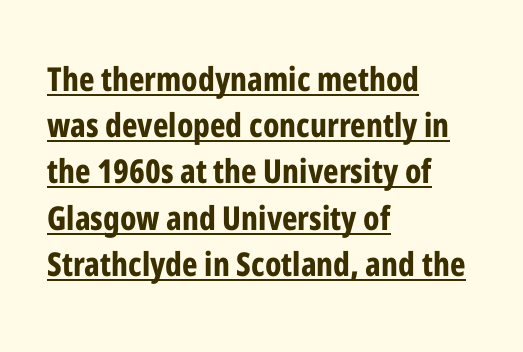
The image shows 33 px bold, condensed sans-serif type, upright; set left-aligned, normal line spacing (1.4x), normal letter spacing, underlined; low stroke contrast and a medium x-height.
